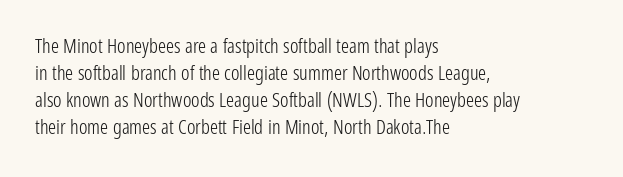
The image shows 20 px text type, upright; set left-aligned, normal line spacing (1.35x), normal letter spacing, not underlined.
